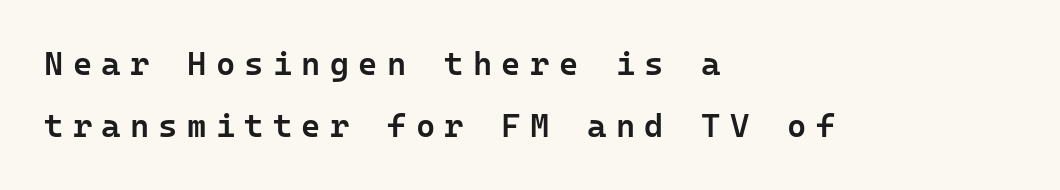
The rendering uses a semibold face; strokes are thickened but not to full bold. In terms of posture, this sample is upright. The typeface chosen for these lines omits serifs. Descenders hang freely into open space.
